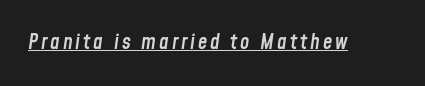
{"italic": "yes", "lean": "right", "slant_degrees": 8, "bold": "semi", "underline": "yes", "glyph_px": 21}
